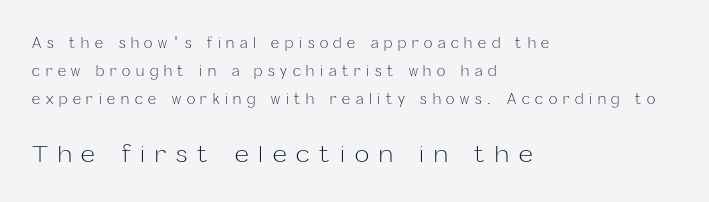
{"italic": "no", "bold": "no", "underline": "no", "align": "left", "line_spacing": "loose", "line_spacing_ratio": 2.0, "letter_spacing": "wide", "letter_spacing_em": 0.41, "larger_block": "second", "size_ratio": 1.71, "glyph_px": 24}
